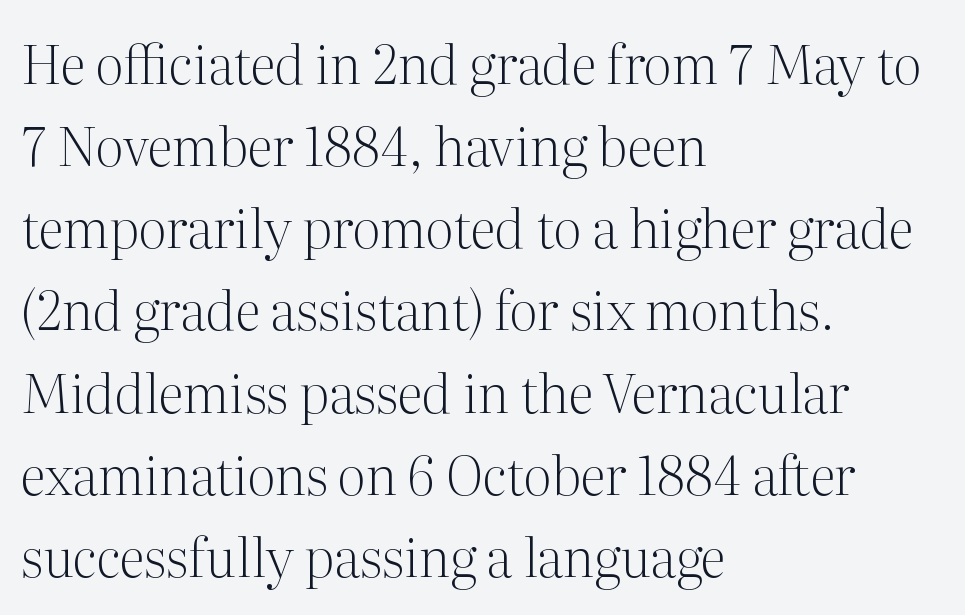
{"serif": "yes", "italic": "no", "bold": "no", "weight": "light", "width": "normal", "stroke_contrast": "medium", "x_height": "medium", "monospaced": "no", "underline": "no", "align": "left", "line_spacing": "normal", "line_spacing_ratio": 1.55, "letter_spacing": "normal", "letter_spacing_em": 0.0, "glyph_px": 53}
